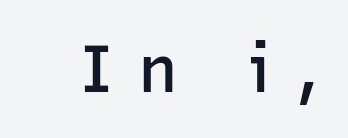
Q: Is the text bold? A: Semi-bold.
Q: Is the text italic (slanted)? A: No, it is upright.
Q: Is the typeface a serif or a sans-serif typeface? A: Sans-serif.
Q: Is the text underlined? A: No.
Q: Is the spacing between letters normal or unusually wide? A: Unusually wide.
Q: Width (condensed, normal, or wide)? A: Normal.
Q: Stroke contrast? A: Low.
Q: x-height? A: Medium.
Q: Monospaced? A: No.
